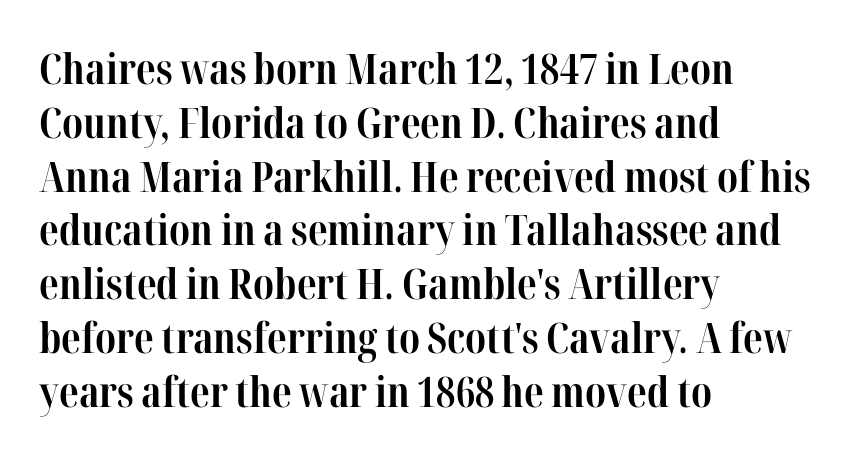
Q: Is the text bold? A: Yes.
Q: Is the text italic (slanted)? A: No, it is upright.
Q: Is the typeface a serif or a sans-serif typeface? A: Serif.
Q: Is the text underlined? A: No.
Q: How is the paragraph aligned? A: Left-aligned.
Q: Is the spacing between letters normal or unusually wide? A: Normal.
Q: Is the spacing between lines tight, normal or loose? A: Normal.
Q: Width (condensed, normal, or wide)? A: Condensed.
Q: Stroke contrast? A: High.
Q: x-height? A: Medium.
Q: Monospaced? A: No.
